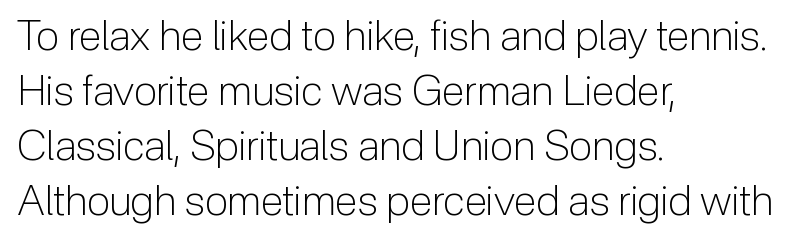
{"serif": "no", "italic": "no", "bold": "no", "weight": "light", "width": "normal", "stroke_contrast": "low", "x_height": "medium", "monospaced": "no", "underline": "no", "align": "left", "line_spacing": "normal", "line_spacing_ratio": 1.31, "letter_spacing": "normal", "letter_spacing_em": 0.0, "glyph_px": 42}
